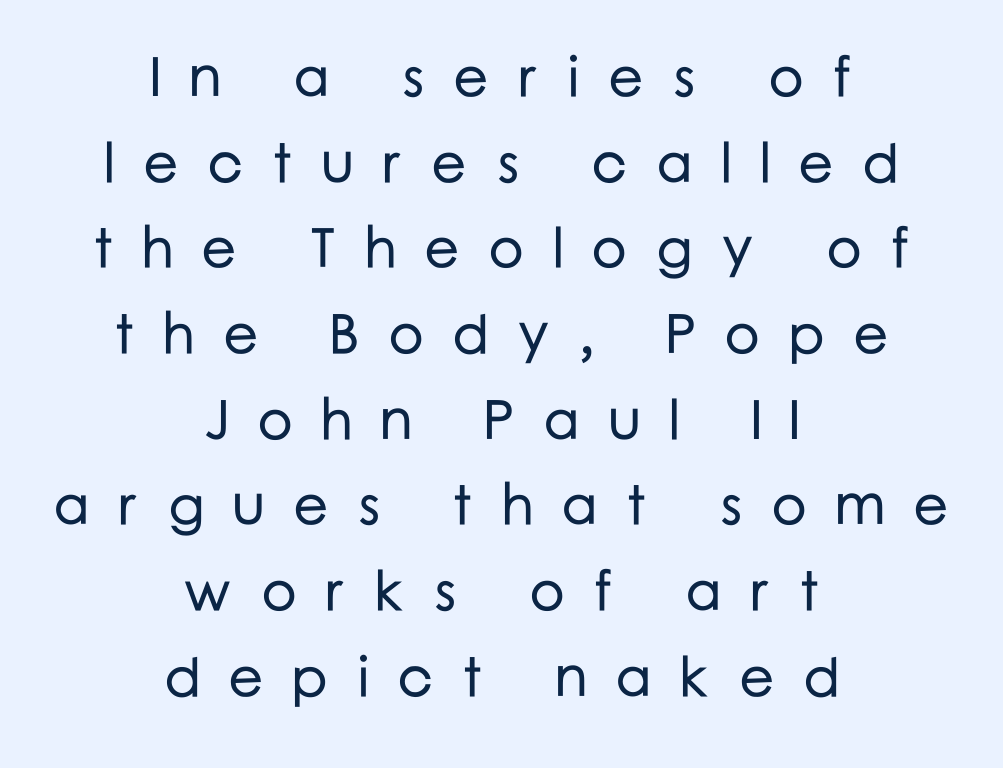
A student would call this center alignment; a typographer would say set centered. Loose tracking; the words dissolve into strings of separated letters. Classification — sans serif. This block has exactly the height ordinary leading produces. Quick note: not italic, upright.
